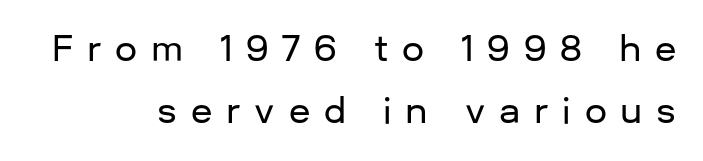
The image shows 35 px sans-serif type, upright; set right-aligned, line spacing 1.77x, unusually wide letter spacing (+0.39 em), not underlined; low stroke contrast and a medium x-height.
